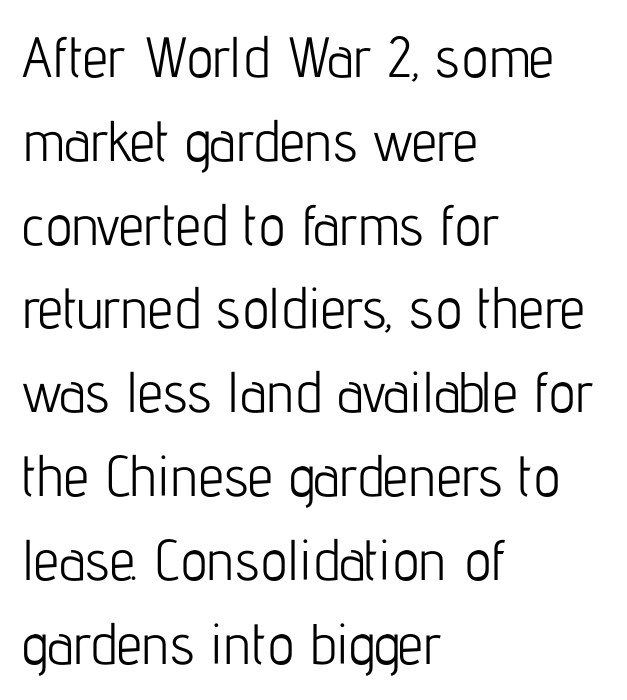
Descender tails drop into unmarked territory. This is roman type, the default non-slanted kind. No feet cap the strokes, marking this as sans-serif type. Teacher's note: observe the even left margin — that is flush-left alignment. The horizontal fit of the characters is conventional and even.
